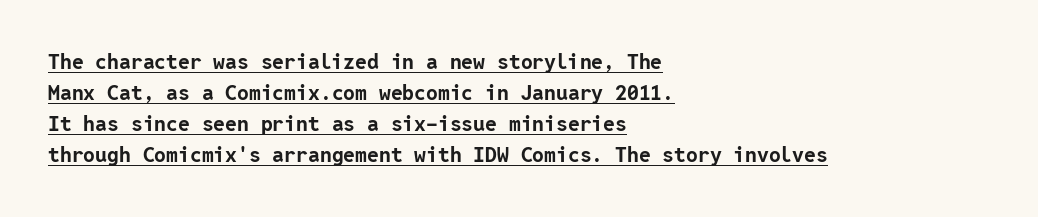
Q: Is the text bold? A: Yes.
Q: Is the text italic (slanted)? A: No, it is upright.
Q: Is the text underlined? A: Yes.
Q: How is the paragraph aligned? A: Left-aligned.
Q: Is the spacing between letters normal or unusually wide? A: Normal.
Q: Is the spacing between lines tight, normal or loose? A: Normal.
